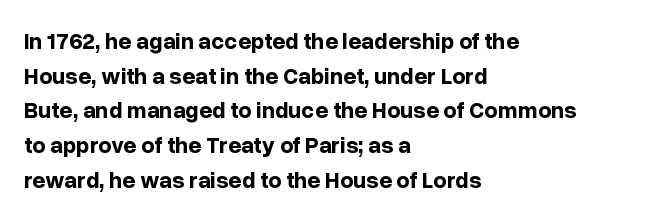
{"italic": "no", "bold": "yes", "underline": "no", "align": "left", "line_spacing": "normal", "line_spacing_ratio": 1.51, "letter_spacing": "normal", "letter_spacing_em": 0.0, "glyph_px": 23}
